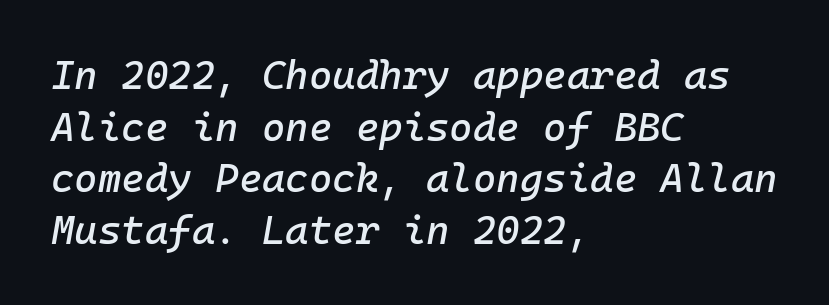
Q: Is the text italic (slanted)? A: Yes, it leans right by about 10 degrees.
Q: Is the text underlined? A: No.
Q: How is the paragraph aligned? A: Left-aligned.
Q: Is the spacing between letters normal or unusually wide? A: Normal.
Q: Is the spacing between lines tight, normal or loose? A: Normal.
Q: Width (condensed, normal, or wide)? A: Normal.
Q: Stroke contrast? A: Low.
Q: x-height? A: Medium.
Q: Monospaced? A: Yes.
